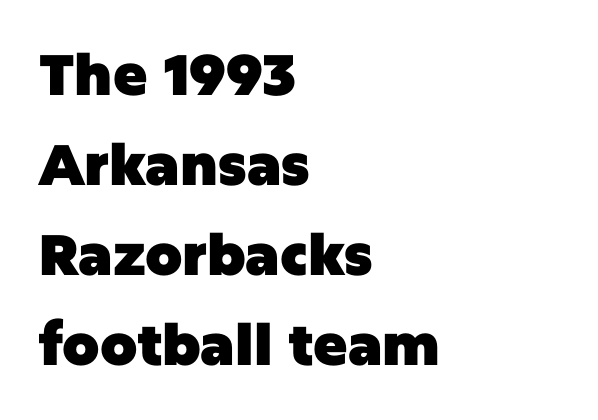
The image shows 57 px heavy sans-serif type, upright; set left-aligned, normal line spacing (1.58x), normal letter spacing, not underlined; low stroke contrast and a large x-height.
